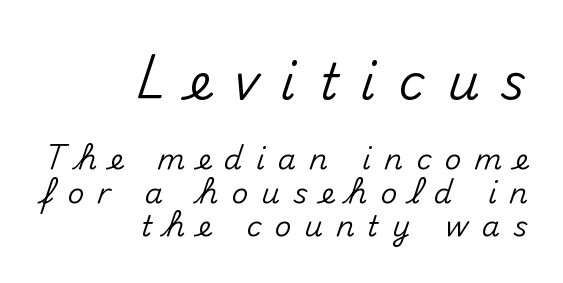
One glance says dense: line gaps are narrower than usual. Note: larger setting up top, smaller setting below. Spacing verdict: proportional, widths tailored to each character. Regarding serifs, this sample does without them.
